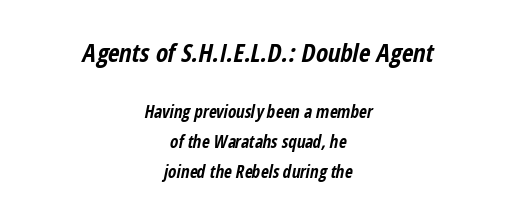
The image shows 25 px bold type, italic (leaning right); set centered, line spacing 1.76x, normal letter spacing, not underlined; the first (top) block is 1.47x larger.
